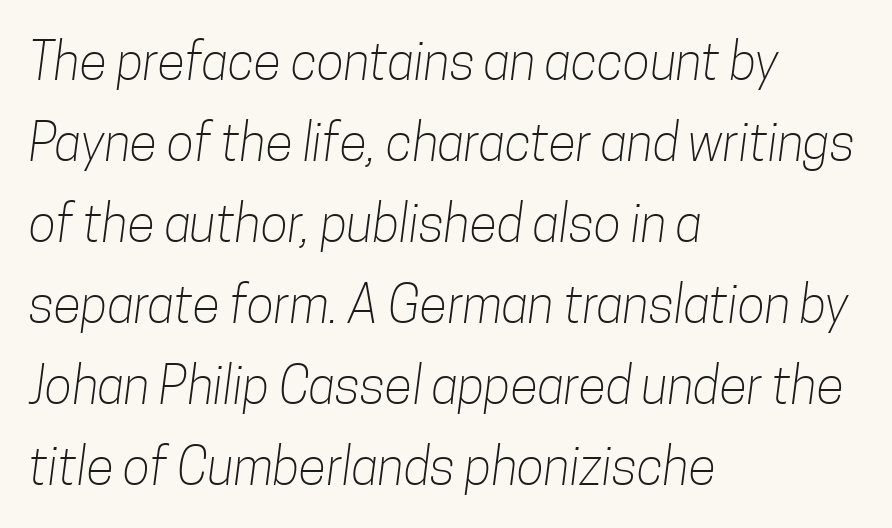
The image shows 51 px light, condensed sans-serif type; set left-aligned, normal line spacing (1.59x), normal letter spacing, not underlined; low stroke contrast and a medium x-height.
